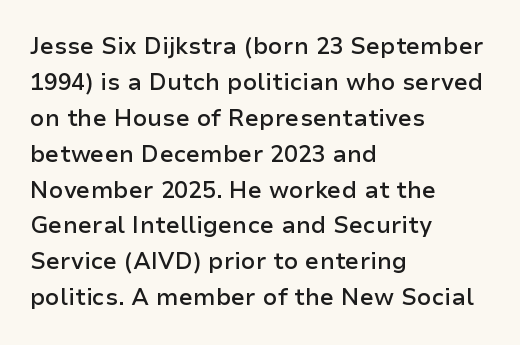
Q: Is the text bold? A: Semi-bold.
Q: Is the text italic (slanted)? A: No, it is upright.
Q: Is the text underlined? A: No.
Q: How is the paragraph aligned? A: Left-aligned.
Q: Is the spacing between letters normal or unusually wide? A: Normal.
Q: Is the spacing between lines tight, normal or loose? A: Normal.
